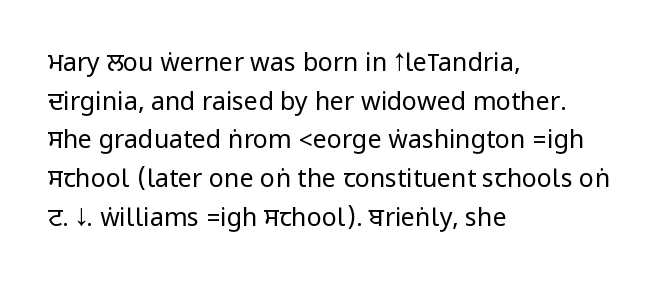
{"italic": "no", "bold": "no", "underline": "no", "align": "left", "line_spacing": "normal", "line_spacing_ratio": 1.55, "letter_spacing": "normal", "letter_spacing_em": 0.0, "glyph_px": 25}
